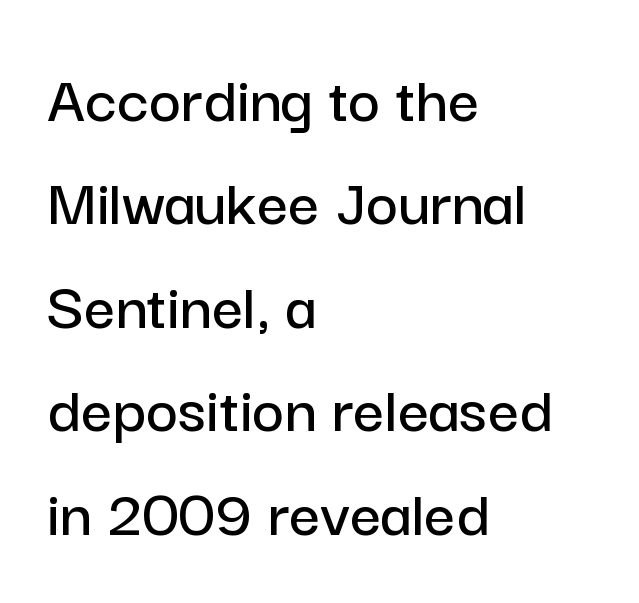
{"serif": "no", "italic": "no", "width": "normal", "stroke_contrast": "low", "x_height": "medium", "monospaced": "no", "underline": "no", "align": "left", "line_spacing": "normal", "line_spacing_ratio": 1.5, "letter_spacing": "normal", "letter_spacing_em": 0.0, "glyph_px": 69}
